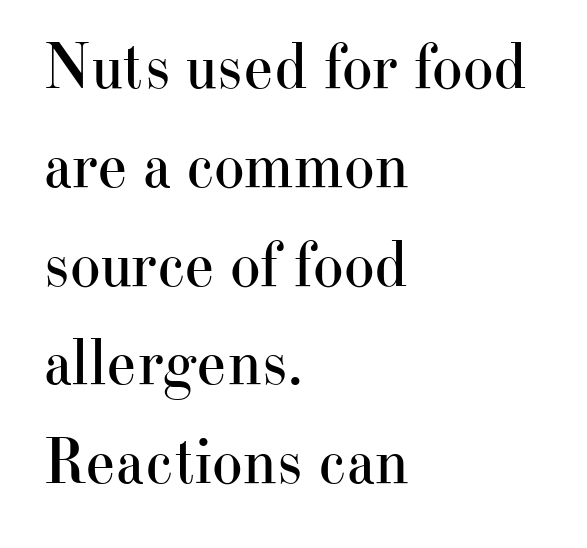
The image shows 65 px regular-weight serif type, upright; set left-aligned, normal line spacing (1.52x), normal letter spacing, not underlined; high stroke contrast and a small x-height.
